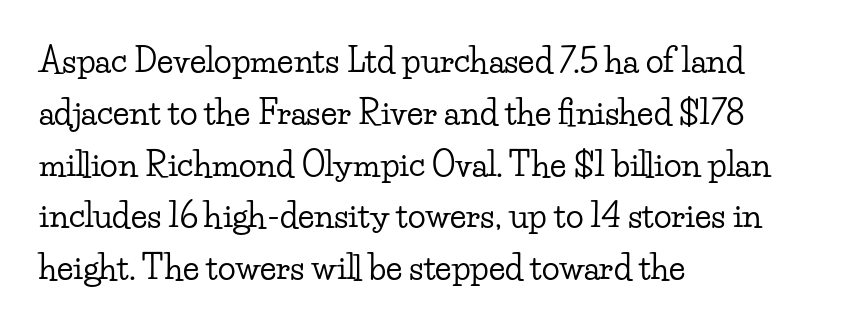
The image shows 33 px wide serif type, upright; set left-aligned, normal line spacing (1.57x), normal letter spacing, not underlined; low stroke contrast and a small x-height.
